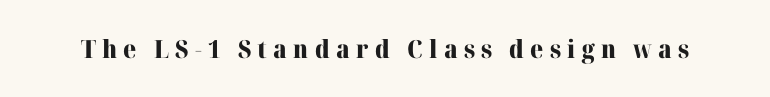
{"italic": "no", "bold": "yes", "underline": "no", "letter_spacing": "wide", "letter_spacing_em": 0.25, "glyph_px": 25}
